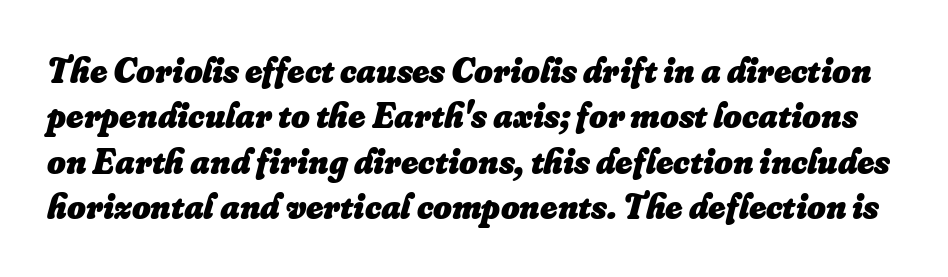
The tracking reads as untouched default to a designer's eye. In terms of leading, this rendering sits right in the middle. Is this a fixed-width face? No — the glyphs have proportional, varying widths. The letters are bold, with thick, heavy strokes. A clean baseline with only descenders dipping below it. The font's italic variant was chosen for this text.
